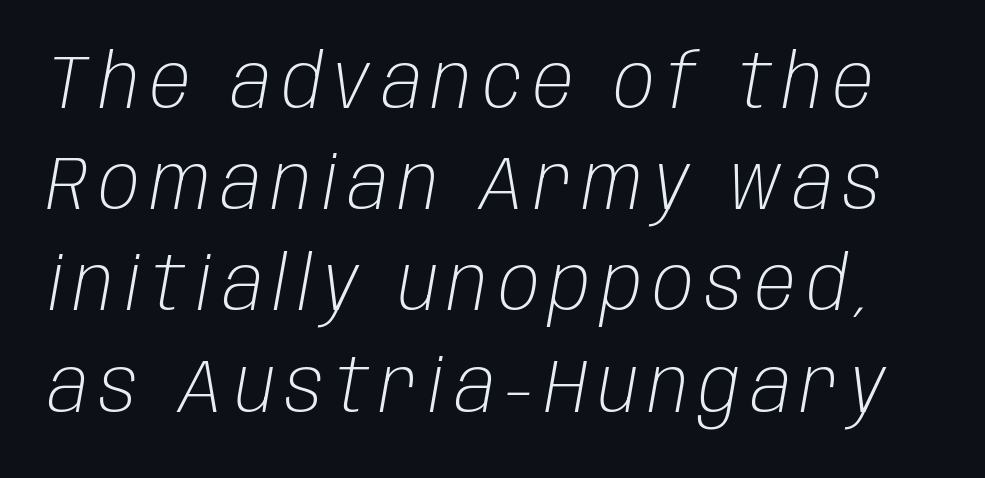
Designer's note — italics engaged. Students, observe: this is what conventionally led text looks like. Letters have the restrained weight of plain body copy at most. The string is rendered with underlining switched off. This sample has the flowing, uneven cadence of proportional lettering.
